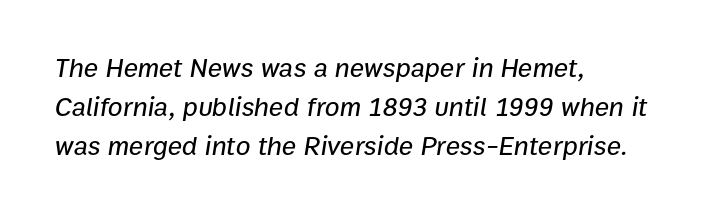
Each row of text sits above clean, open space. Vertical spacing — default. The paragraph has a hard left edge and a soft right edge. Emphasis-style slanted type is in use. Nobody touched the tracking dial on this one.
